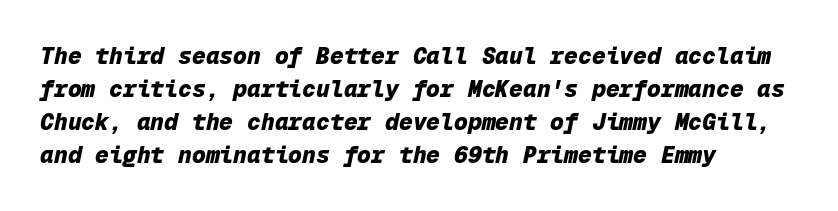
{"italic": "yes", "lean": "right", "slant_degrees": 12, "bold": "yes", "underline": "no", "align": "left", "line_spacing": "normal", "line_spacing_ratio": 1.44, "letter_spacing": "normal", "letter_spacing_em": 0.0, "glyph_px": 23}
